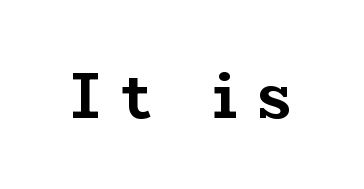
Q: Is the text bold? A: Yes.
Q: Is the text italic (slanted)? A: No, it is upright.
Q: Is the typeface a serif or a sans-serif typeface? A: Serif.
Q: Is the text underlined? A: No.
Q: Is the spacing between letters normal or unusually wide? A: Unusually wide.
Q: Width (condensed, normal, or wide)? A: Wide.
Q: Stroke contrast? A: Low.
Q: x-height? A: Medium.
Q: Monospaced? A: No.
